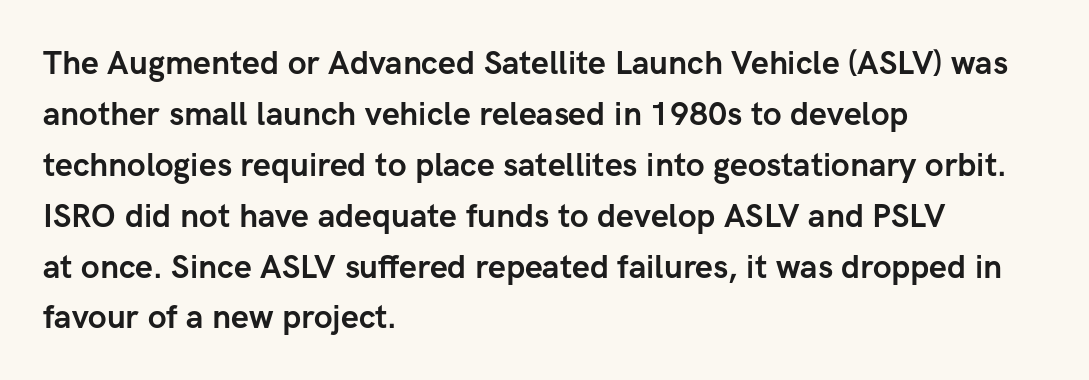
Nobody drew a line under any word here. Students, observe: this is what conventionally led text looks like. A typesetter would call this proportional, since set widths differ per character. The typography opts for an upright posture over an oblique one.
